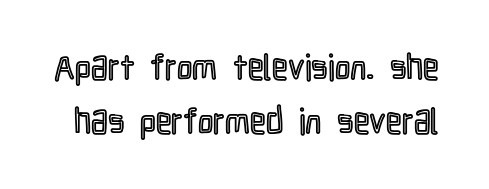
Interline gaps are of average width in this sample. The letters sit at their default tracking, neither squeezed nor spread. Quick note: not italic, upright. Plain, unruled lines of type. The face used here is proportionally spaced, like ordinary book or web type.
